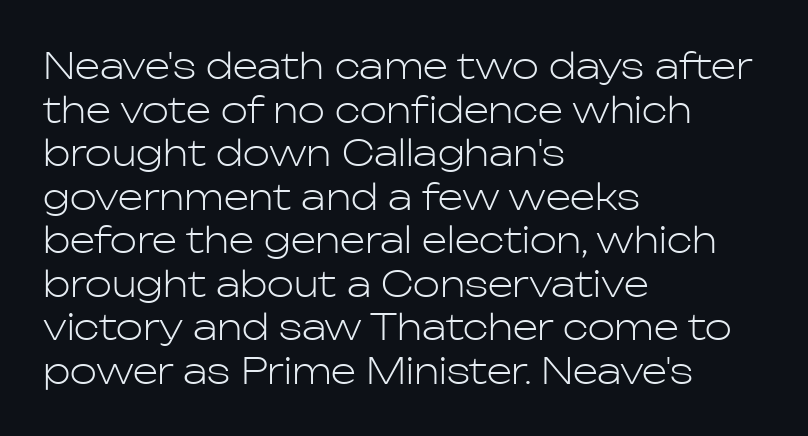
The image shows 36 px light sans-serif type, upright; set left-aligned, line spacing 1.21x, normal letter spacing, not underlined; low stroke contrast and a medium x-height.
